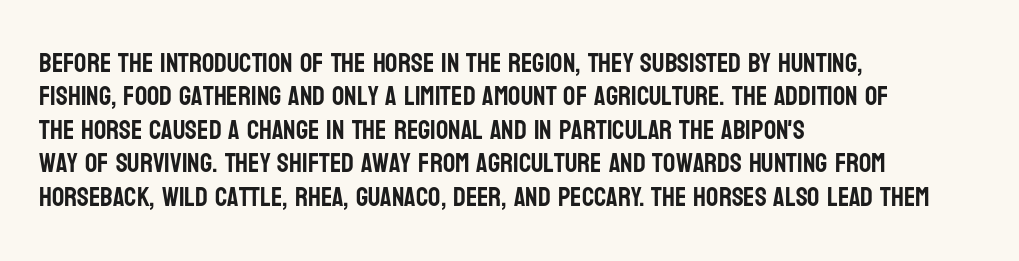
{"italic": "no", "underline": "no", "align": "left", "line_spacing_ratio": 1.24, "letter_spacing": "normal", "letter_spacing_em": 0.0, "glyph_px": 27}
